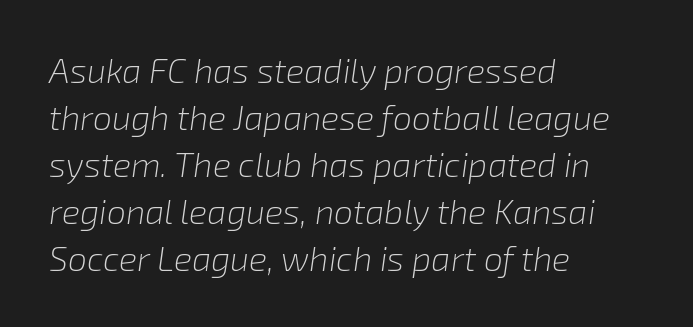
{"italic": "yes", "lean": "right", "slant_degrees": 8, "bold": "no", "weight": "light", "width": "normal", "stroke_contrast": "low", "x_height": "medium", "monospaced": "no", "underline": "no", "align": "left", "line_spacing": "normal", "line_spacing_ratio": 1.38, "letter_spacing": "normal", "letter_spacing_em": 0.0, "glyph_px": 34}
